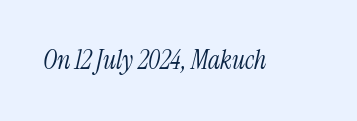
The image shows 26 px text type, italic (leaning right); set normal letter spacing, not underlined.
